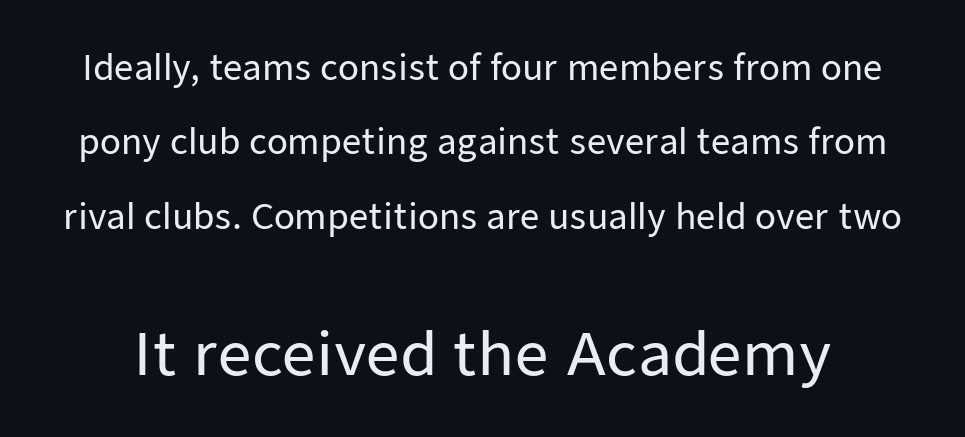
The image shows 59 px sans-serif type, upright; set loose line spacing (2.19x), normal letter spacing, not underlined; the second (bottom) block is 1.74x larger; low stroke contrast and a medium x-height.
